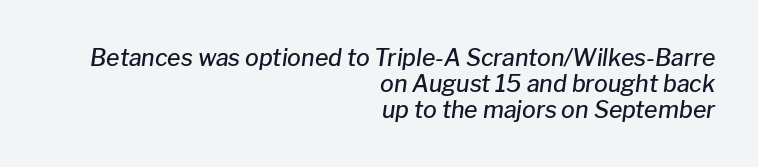
Horizontally, the lines are justified to the trailing edge only. Yep, that's italic — everything's leaning. The space between consecutive lines is stingy. Observe the ordinary spacing: letters are neighbours, not strangers. Plain, unruled lines of type. How heavy is the stroke? Medium-heavy — a semibold, shy of bold.
